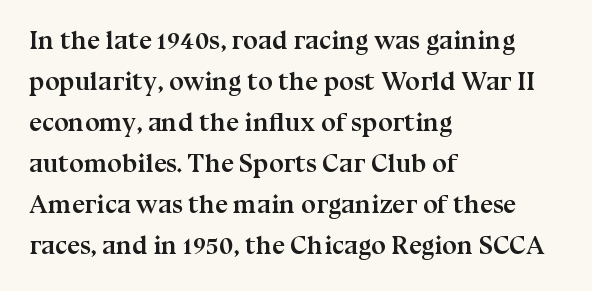
{"italic": "no", "bold": "yes", "underline": "no", "align": "left", "line_spacing": "normal", "line_spacing_ratio": 1.58, "letter_spacing": "normal", "letter_spacing_em": 0.0, "glyph_px": 26}
